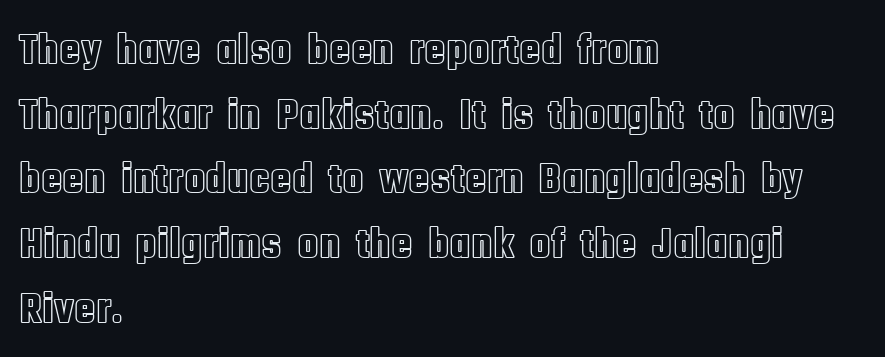
The image shows 44 px condensed type, upright; set left-aligned, normal line spacing (1.47x), normal letter spacing, not underlined; a large x-height.
